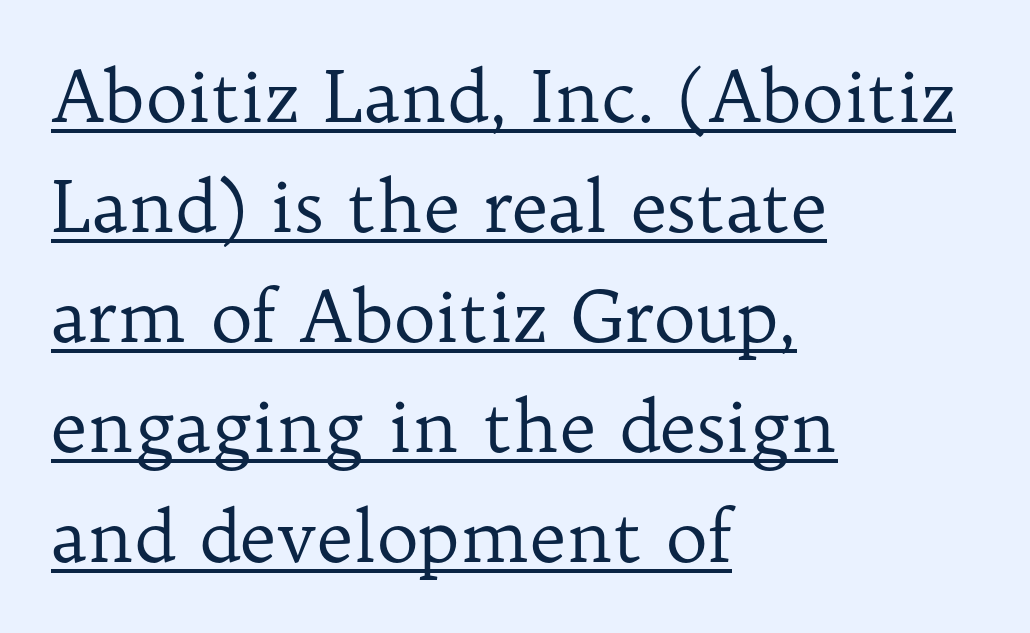
The image shows 71 px regular-weight serif type, upright; set left-aligned, normal line spacing (1.55x), normal letter spacing, underlined; low stroke contrast and a medium x-height.
